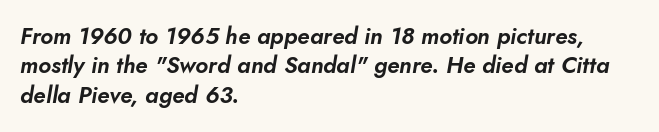
Letters rest on an invisible, unmarked baseline. The horizontal fit of the characters is conventional and even. Successive baselines arrive at the customary interval. The rag falls on the right side of this text block.
